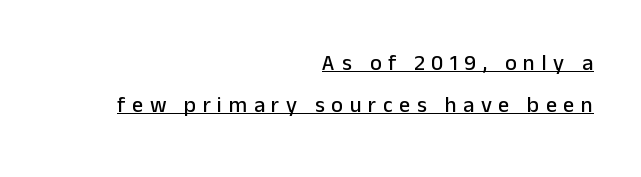
The image shows 22 px text type, upright; set right-aligned, loose line spacing (1.91x), unusually wide letter spacing (+0.3 em), underlined.
